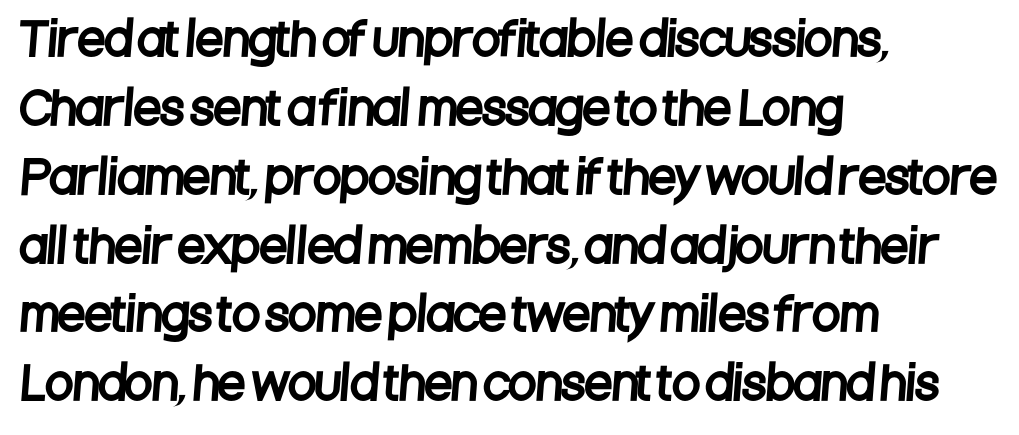
Short note: letters normally spaced. These lines stack with their left ends in a neat column. The baseline area is clear. Is this a fixed-width face? No — the glyphs have proportional, varying widths.
